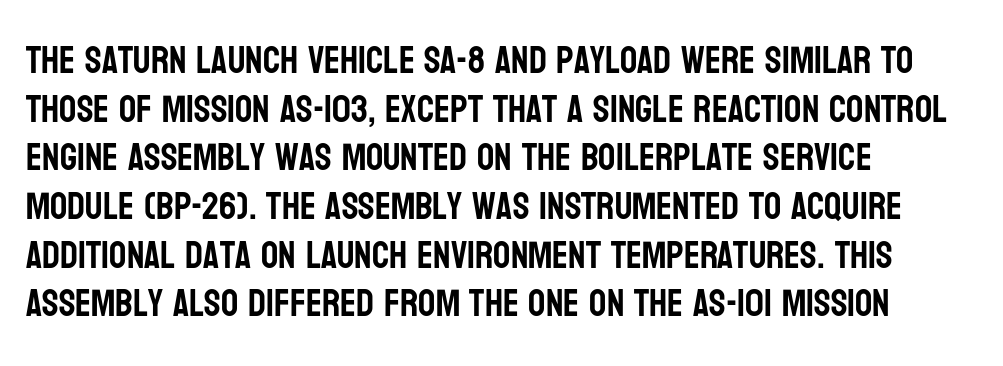
{"serif": "no", "italic": "no", "width": "condensed", "stroke_contrast": "low", "x_height": "large", "monospaced": "no", "underline": "no", "align": "left", "line_spacing": "normal", "line_spacing_ratio": 1.28, "letter_spacing": "normal", "letter_spacing_em": 0.0, "glyph_px": 38}
